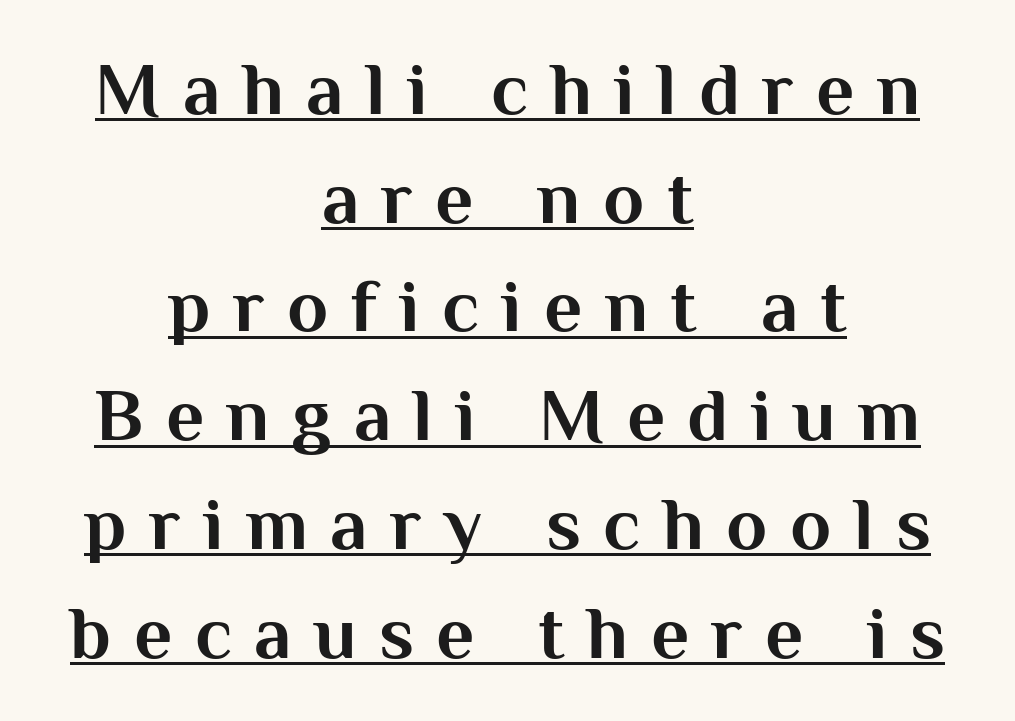
The image shows 75 px bold sans-serif type, upright; set centered, normal line spacing (1.45x), unusually wide letter spacing (+0.3 em), underlined; medium stroke contrast and a medium x-height.
